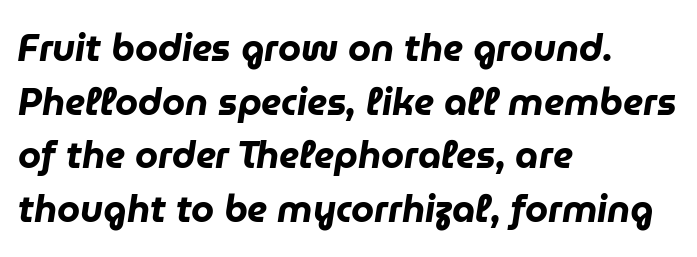
{"italic": "yes", "lean": "right", "slant_degrees": 9, "bold": "yes", "weight": "heavy", "width": "normal", "stroke_contrast": "low", "x_height": "medium", "monospaced": "no", "underline": "no", "align": "left", "line_spacing": "normal", "line_spacing_ratio": 1.45, "letter_spacing": "normal", "letter_spacing_em": 0.0, "glyph_px": 37}
